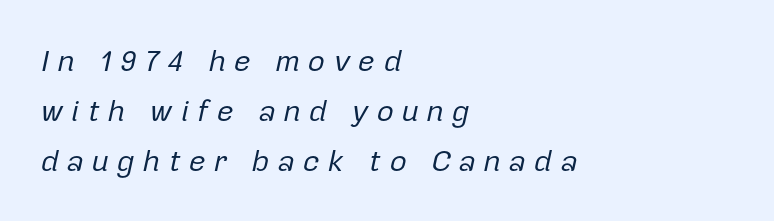
{"italic": "yes", "lean": "right", "slant_degrees": 12, "bold": "no", "weight": "regular", "width": "normal", "stroke_contrast": "low", "x_height": "medium", "monospaced": "no", "underline": "no", "align": "left", "line_spacing": "normal", "line_spacing_ratio": 1.67, "letter_spacing": "wide", "letter_spacing_em": 0.26, "glyph_px": 30}
